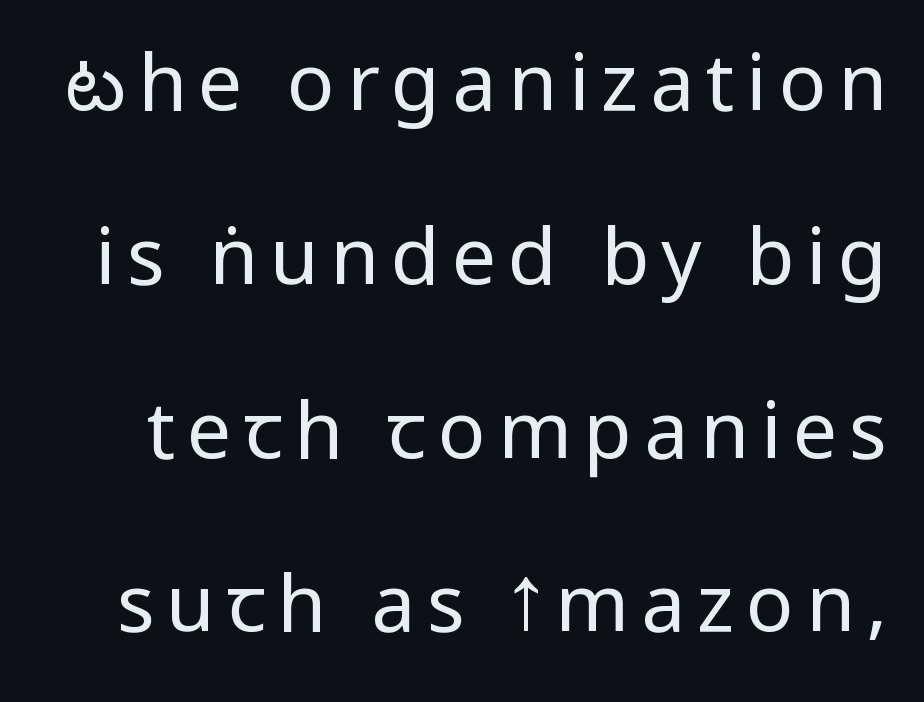
Underline: absent. These lines stand farther apart than default settings would place them. The characters display no serif detailing; their extremities are plain. Every character sits straight up, as roman type does.
